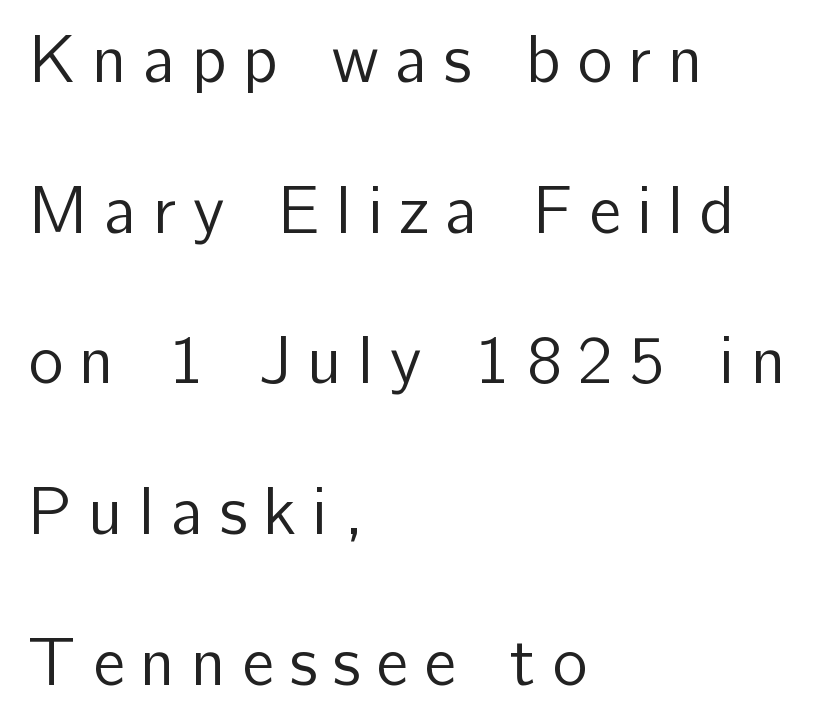
Notice how the stems are strictly vertical — no italics here. Does the leading feel generous? Absolutely, it's lavish. Horizontally, the lines are justified to the leading edge only. The type family on display is of the sans-serif kind. A quiet, ordinary-to-light weight characterises the typeface. Underline: absent.
